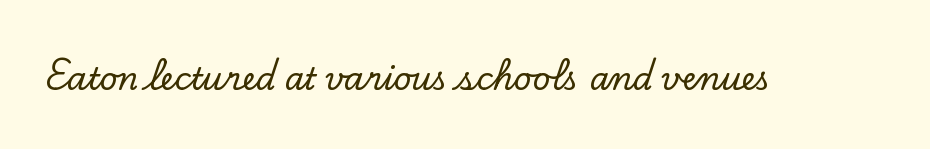
The glyphs are unaccompanied by any horizontal stroke below them. A typesetter would call this proportional, since set widths differ per character. The face used here is rendered with its standard letterfit.
